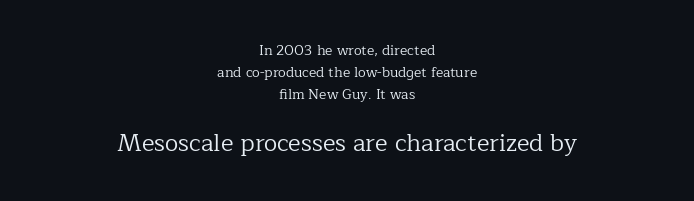
Q: Is the text bold? A: No.
Q: Is the text italic (slanted)? A: No, it is upright.
Q: Is the text underlined? A: No.
Q: How is the paragraph aligned? A: Centered.
Q: Is the spacing between letters normal or unusually wide? A: Normal.
Q: Is the spacing between lines tight, normal or loose? A: Normal.
Q: Which block of text is set in a larger size, the first (top) or the second (bottom)? A: The second (bottom) one.
